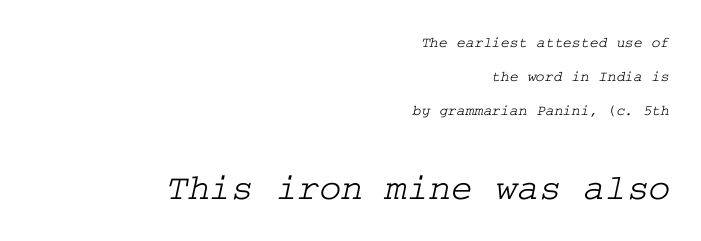
Q: Is the typeface a serif or a sans-serif typeface? A: Serif.
Q: Is the text underlined? A: No.
Q: How is the paragraph aligned? A: Right-aligned.
Q: Is the spacing between letters normal or unusually wide? A: Normal.
Q: Is the spacing between lines tight, normal or loose? A: Loose.
Q: Which block of text is set in a larger size, the first (top) or the second (bottom)? A: The second (bottom) one.
Q: Width (condensed, normal, or wide)? A: Wide.
Q: Stroke contrast? A: Low.
Q: x-height? A: Medium.
